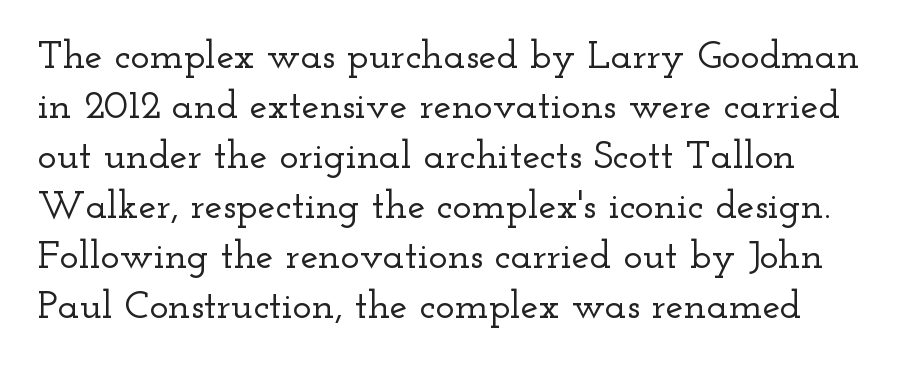
{"serif": "yes", "italic": "no", "width": "wide", "stroke_contrast": "low", "x_height": "small", "monospaced": "no", "underline": "no", "line_spacing": "normal", "line_spacing_ratio": 1.25, "letter_spacing": "normal", "letter_spacing_em": 0.0, "glyph_px": 40}
